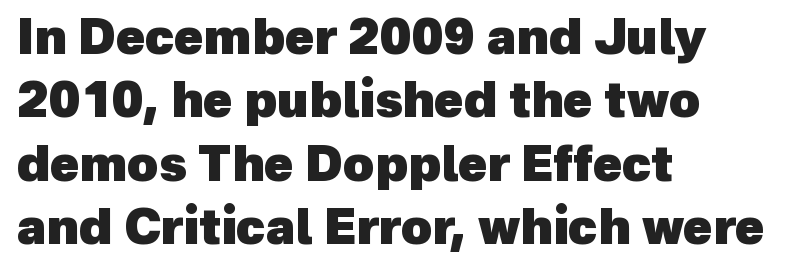
{"serif": "no", "bold": "yes", "weight": "heavy", "width": "normal", "x_height": "medium", "monospaced": "no", "underline": "no", "align": "left", "line_spacing": "normal", "line_spacing_ratio": 1.32, "letter_spacing": "normal", "letter_spacing_em": 0.0, "glyph_px": 48}
